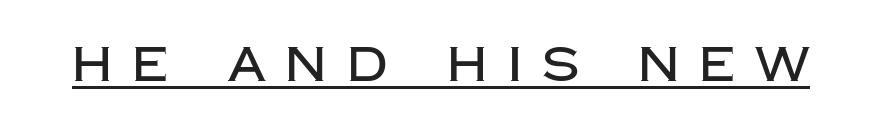
{"serif": "no", "italic": "no", "width": "normal", "stroke_contrast": "low", "x_height": "large", "monospaced": "no", "underline": "yes", "letter_spacing": "wide", "letter_spacing_em": 0.42, "glyph_px": 48}
